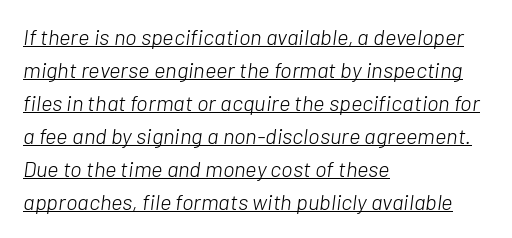
The image shows 22 px text type, italic (leaning right); set left-aligned, normal line spacing (1.5x), normal letter spacing, underlined.
